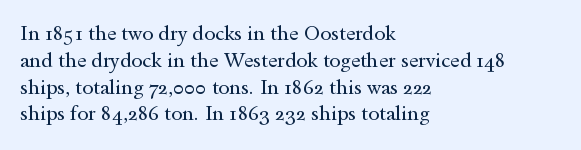
Unlike italic type, these characters show no tilt at all. Honestly, there is no underline to notice here at all. The ragged edge is on the right, which tells us the setting is flush left. Tracking here is standard; glyphs follow each other at the usual distance.
